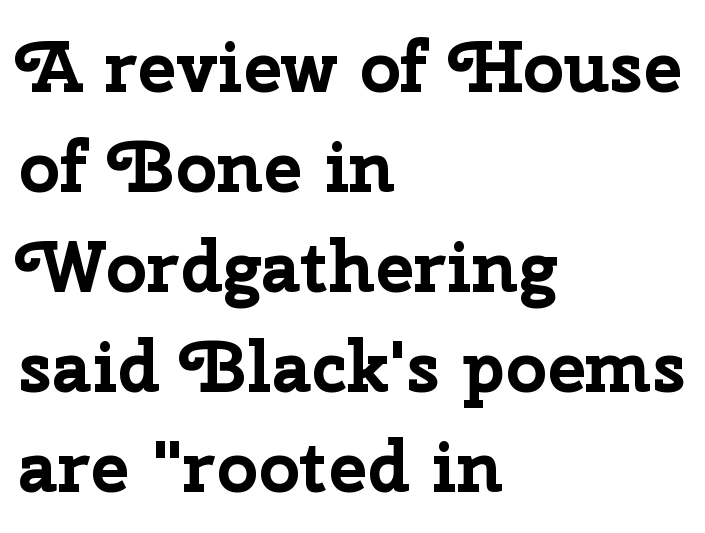
This sample uses an upright cut, with every glyph sitting square on the baseline. Line starts are locked; line ends wander. Set as a true bold cut, around the 700 mark. Regarding serifs, this sample does without them. Is this a fixed-width face? No — the glyphs have proportional, varying widths.
